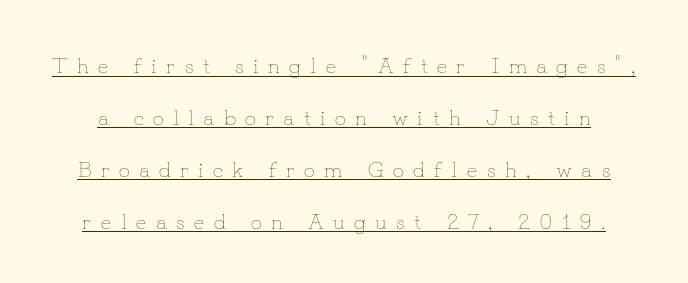
The image shows 22 px text type, upright; set loose line spacing (2.36x), unusually wide letter spacing (+0.42 em), underlined.
